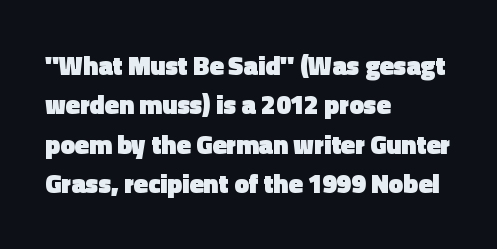
Q: Is the text bold? A: Yes.
Q: Is the text italic (slanted)? A: No, it is upright.
Q: Is the text underlined? A: No.
Q: How is the paragraph aligned? A: Left-aligned.
Q: Is the spacing between letters normal or unusually wide? A: Normal.
Q: Is the spacing between lines tight, normal or loose? A: Normal.
